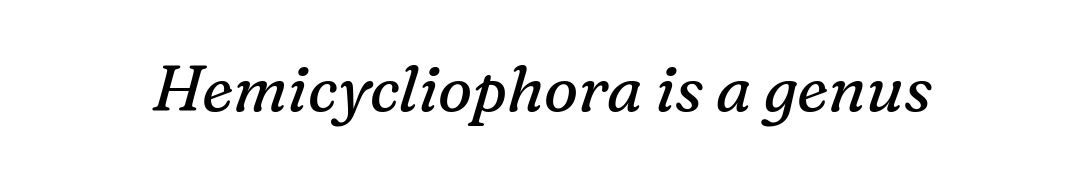
Q: Is the text bold? A: No.
Q: Is the text italic (slanted)? A: Yes, it leans right by about 16 degrees.
Q: Is the typeface a serif or a sans-serif typeface? A: Serif.
Q: Is the text underlined? A: No.
Q: Is the spacing between letters normal or unusually wide? A: Normal.
Q: Width (condensed, normal, or wide)? A: Normal.
Q: Stroke contrast? A: Medium.
Q: x-height? A: Medium.
Q: Monospaced? A: No.
